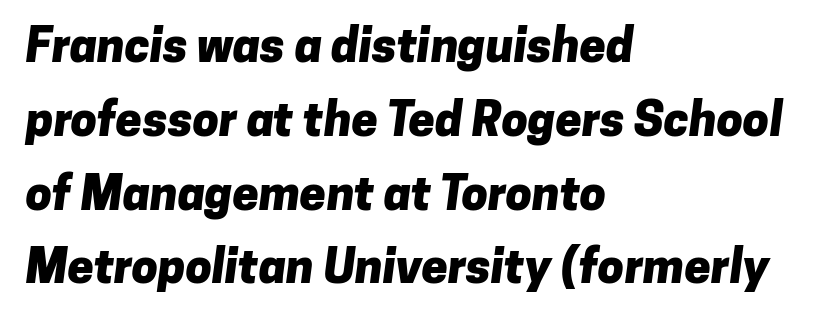
The image shows 47 px heavy sans-serif type; set left-aligned, normal line spacing (1.57x), normal letter spacing, not underlined; low stroke contrast and a medium x-height.
